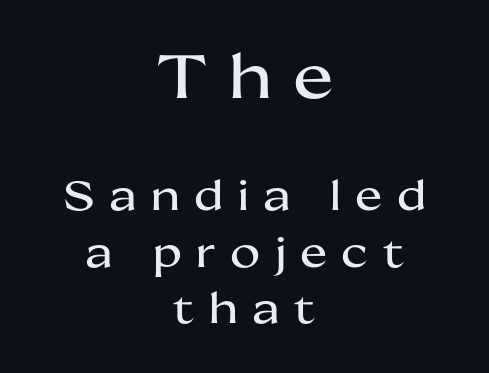
Q: Is the text italic (slanted)? A: No, it is upright.
Q: Is the text underlined? A: No.
Q: How is the paragraph aligned? A: Centered.
Q: Is the spacing between letters normal or unusually wide? A: Unusually wide.
Q: Is the spacing between lines tight, normal or loose? A: Normal.
Q: Which block of text is set in a larger size, the first (top) or the second (bottom)? A: The first (top) one.
Q: Width (condensed, normal, or wide)? A: Wide.
Q: Stroke contrast? A: Medium.
Q: x-height? A: Medium.
Q: Monospaced? A: No.
